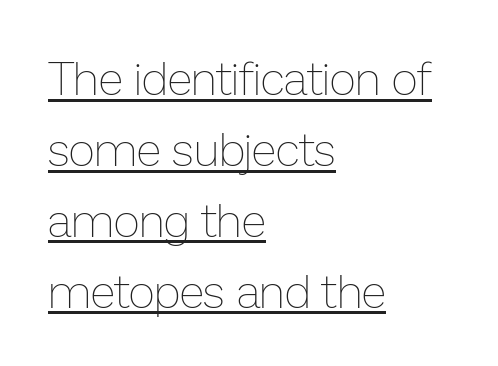
Q: Is the text bold? A: No.
Q: Is the text italic (slanted)? A: No, it is upright.
Q: Is the text underlined? A: Yes.
Q: How is the paragraph aligned? A: Left-aligned.
Q: Is the spacing between letters normal or unusually wide? A: Normal.
Q: Is the spacing between lines tight, normal or loose? A: Normal.
Q: Width (condensed, normal, or wide)? A: Normal.
Q: Stroke contrast? A: Low.
Q: x-height? A: Medium.
Q: Monospaced? A: No.
